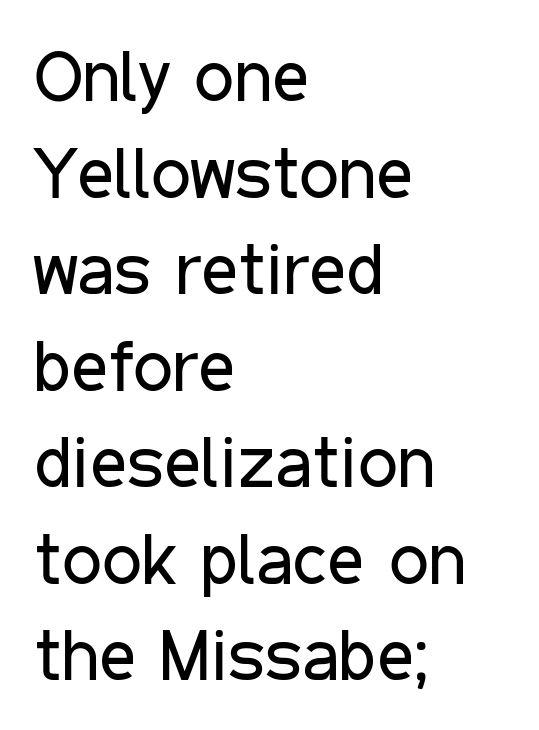
{"serif": "no", "italic": "no", "bold": "no", "weight": "regular", "width": "condensed", "stroke_contrast": "low", "x_height": "medium", "monospaced": "no", "underline": "no", "align": "left", "line_spacing": "normal", "line_spacing_ratio": 1.36, "letter_spacing": "normal", "letter_spacing_em": 0.0, "glyph_px": 71}
